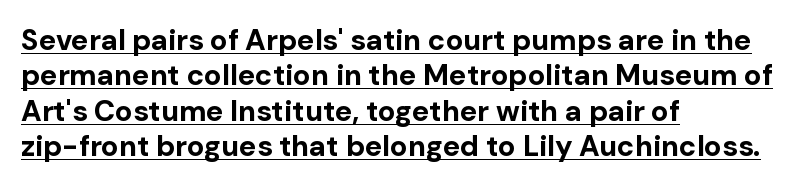
Q: Is the text bold? A: Yes.
Q: Is the text italic (slanted)? A: No, it is upright.
Q: Is the typeface a serif or a sans-serif typeface? A: Sans-serif.
Q: Is the text underlined? A: Yes.
Q: How is the paragraph aligned? A: Left-aligned.
Q: Is the spacing between letters normal or unusually wide? A: Normal.
Q: Width (condensed, normal, or wide)? A: Normal.
Q: Stroke contrast? A: Low.
Q: x-height? A: Medium.
Q: Monospaced? A: No.
